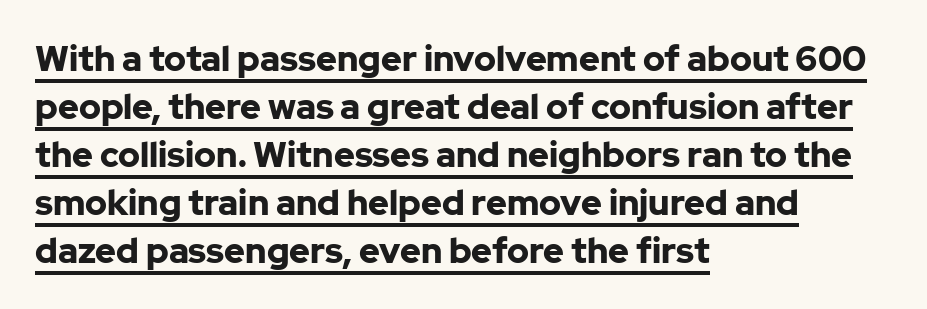
Q: Is the text bold? A: Yes.
Q: Is the text italic (slanted)? A: No, it is upright.
Q: Is the typeface a serif or a sans-serif typeface? A: Sans-serif.
Q: Is the text underlined? A: Yes.
Q: How is the paragraph aligned? A: Left-aligned.
Q: Is the spacing between letters normal or unusually wide? A: Normal.
Q: Is the spacing between lines tight, normal or loose? A: Normal.
Q: Width (condensed, normal, or wide)? A: Normal.
Q: Stroke contrast? A: Low.
Q: x-height? A: Medium.
Q: Monospaced? A: No.
